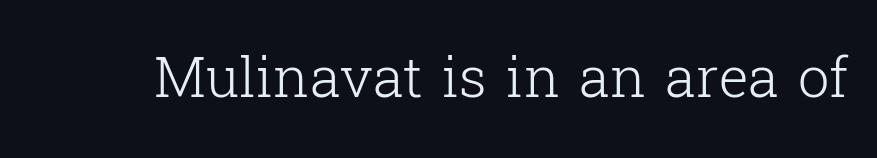
Q: Is the text bold? A: No.
Q: Is the text italic (slanted)? A: No, it is upright.
Q: Is the typeface a serif or a sans-serif typeface? A: Serif.
Q: Is the text underlined? A: No.
Q: Is the spacing between letters normal or unusually wide? A: Normal.
Q: Width (condensed, normal, or wide)? A: Normal.
Q: Stroke contrast? A: Low.
Q: x-height? A: Medium.
Q: Monospaced? A: No.
